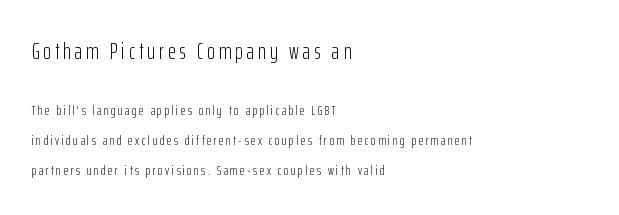
This block would shrink considerably if given ordinary leading; it's expanded now. The earlier block is typeset at a bigger size than the later block. Quick note: not italic, upright. These lines are set flush left with a ragged right edge. The area under the type is left untouched. The weight would be labelled regular, book, light, or lighter still.
